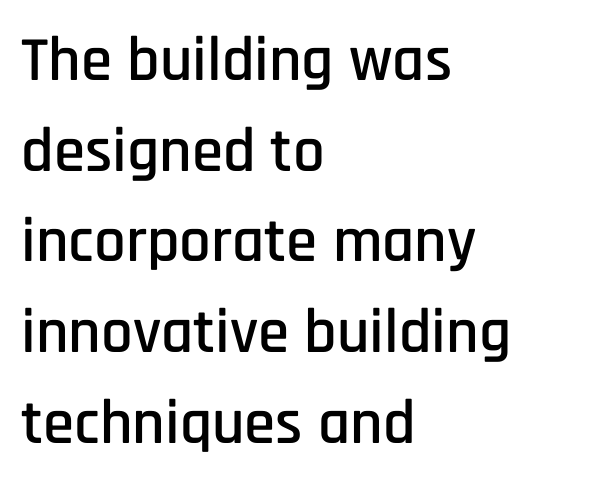
{"serif": "no", "italic": "no", "width": "condensed", "stroke_contrast": "low", "x_height": "large", "monospaced": "no", "underline": "no", "align": "left", "line_spacing": "normal", "line_spacing_ratio": 1.44, "letter_spacing": "normal", "letter_spacing_em": 0.0, "glyph_px": 63}
